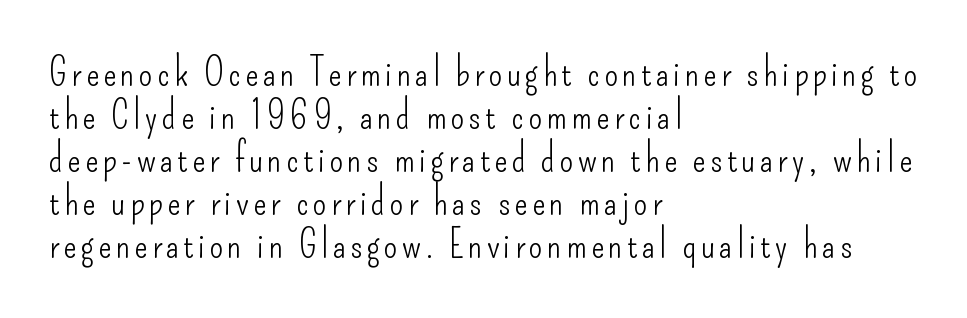
{"serif": "no", "italic": "no", "bold": "no", "weight": "light", "width": "condensed", "stroke_contrast": "low", "x_height": "small", "monospaced": "no", "underline": "no", "align": "left", "line_spacing": "tight", "line_spacing_ratio": 1.1, "glyph_px": 39}
